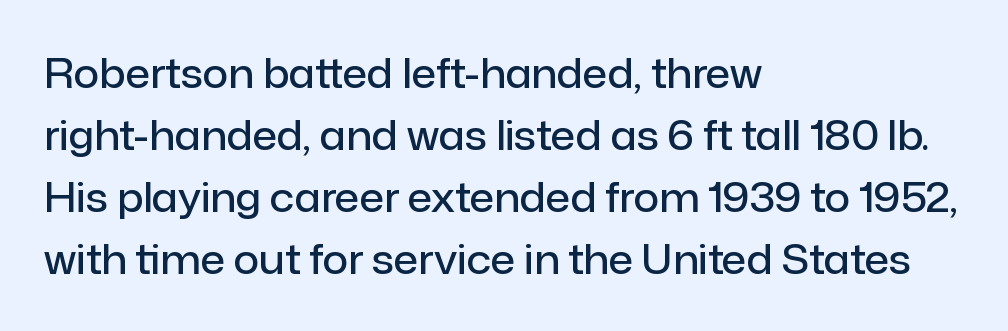
Q: Is the text bold? A: Semi-bold.
Q: Is the text italic (slanted)? A: No, it is upright.
Q: Is the typeface a serif or a sans-serif typeface? A: Sans-serif.
Q: Is the text underlined? A: No.
Q: How is the paragraph aligned? A: Left-aligned.
Q: Is the spacing between letters normal or unusually wide? A: Normal.
Q: Is the spacing between lines tight, normal or loose? A: Normal.
Q: Width (condensed, normal, or wide)? A: Normal.
Q: Stroke contrast? A: Low.
Q: x-height? A: Medium.
Q: Monospaced? A: No.
